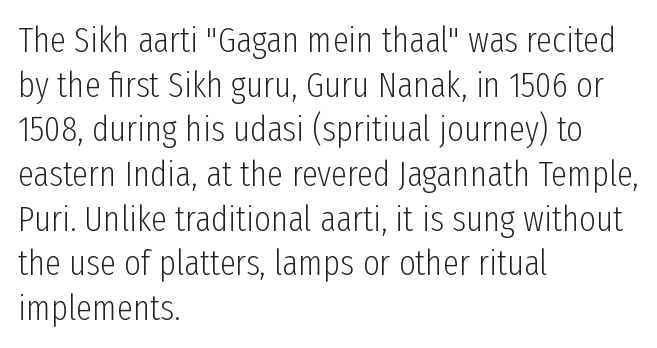
Q: Is the text bold? A: No.
Q: Is the text italic (slanted)? A: No, it is upright.
Q: Is the typeface a serif or a sans-serif typeface? A: Sans-serif.
Q: Is the text underlined? A: No.
Q: How is the paragraph aligned? A: Left-aligned.
Q: Is the spacing between letters normal or unusually wide? A: Normal.
Q: Width (condensed, normal, or wide)? A: Condensed.
Q: Stroke contrast? A: Low.
Q: x-height? A: Medium.
Q: Monospaced? A: No.
